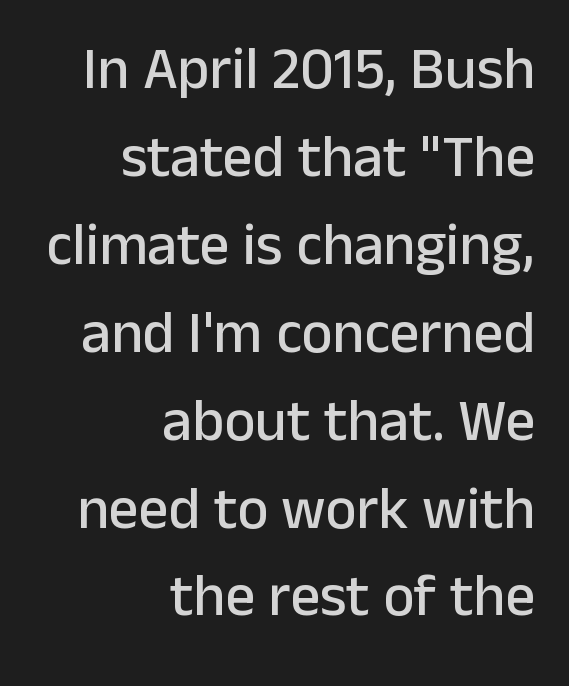
Q: Is the text italic (slanted)? A: No, it is upright.
Q: Is the typeface a serif or a sans-serif typeface? A: Sans-serif.
Q: Is the text underlined? A: No.
Q: How is the paragraph aligned? A: Right-aligned.
Q: Is the spacing between letters normal or unusually wide? A: Normal.
Q: Is the spacing between lines tight, normal or loose? A: Normal.
Q: Width (condensed, normal, or wide)? A: Normal.
Q: Stroke contrast? A: Low.
Q: x-height? A: Medium.
Q: Monospaced? A: No.
